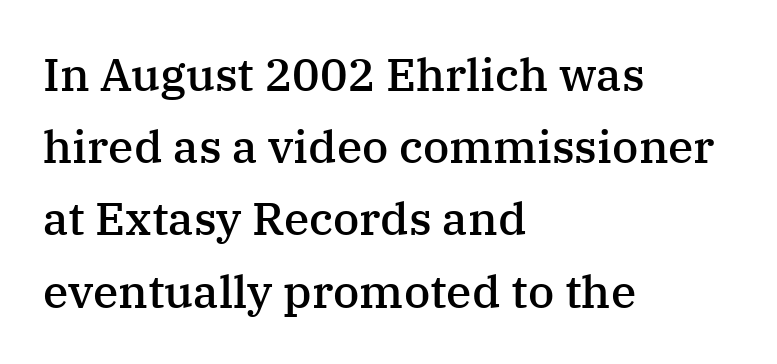
Leading matches the norm, producing a regular column. The zone under the glyphs is completely vacant. Layout note: lines flush left. Little horizontal feet cap the strokes, marking this as serif type. Proportional: the letters do not fall into vertical columns.
